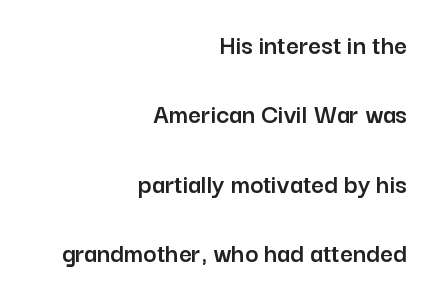
Q: Is the text italic (slanted)? A: No, it is upright.
Q: Is the typeface a serif or a sans-serif typeface? A: Sans-serif.
Q: Is the text underlined? A: No.
Q: How is the paragraph aligned? A: Right-aligned.
Q: Is the spacing between letters normal or unusually wide? A: Normal.
Q: Is the spacing between lines tight, normal or loose? A: Loose.
Q: Width (condensed, normal, or wide)? A: Normal.
Q: Stroke contrast? A: Low.
Q: x-height? A: Medium.
Q: Monospaced? A: No.
